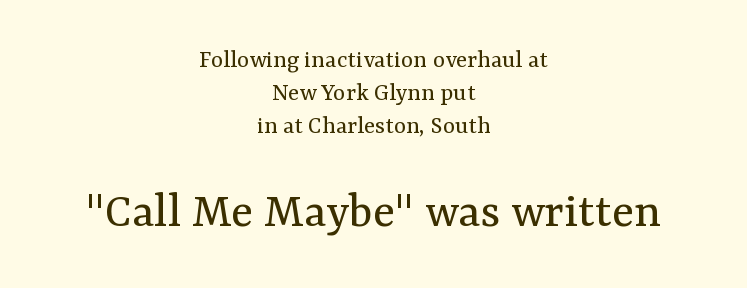
Q: Is the text bold? A: No.
Q: Is the text italic (slanted)? A: No, it is upright.
Q: Is the typeface a serif or a sans-serif typeface? A: Serif.
Q: Is the text underlined? A: No.
Q: How is the paragraph aligned? A: Centered.
Q: Is the spacing between letters normal or unusually wide? A: Normal.
Q: Is the spacing between lines tight, normal or loose? A: Normal.
Q: Which block of text is set in a larger size, the first (top) or the second (bottom)? A: The second (bottom) one.
Q: Width (condensed, normal, or wide)? A: Normal.
Q: Stroke contrast? A: Medium.
Q: x-height? A: Medium.
Q: Monospaced? A: No.
